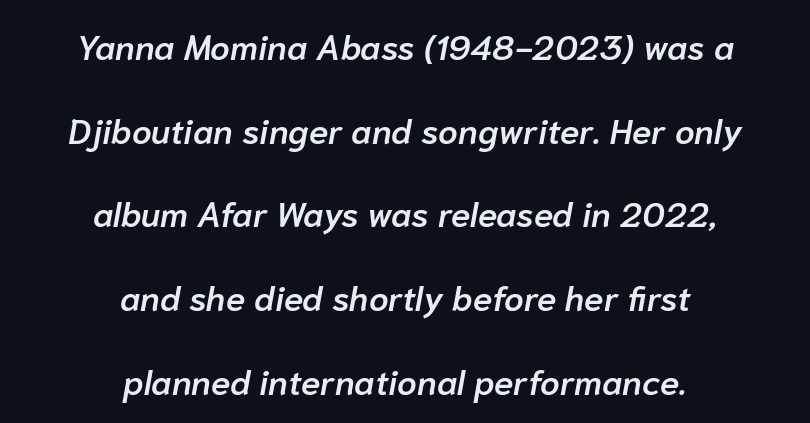
Q: Is the text bold? A: Semi-bold.
Q: Is the text italic (slanted)? A: Yes, it leans right by about 10 degrees.
Q: Is the text underlined? A: No.
Q: How is the paragraph aligned? A: Centered.
Q: Is the spacing between letters normal or unusually wide? A: Normal.
Q: Is the spacing between lines tight, normal or loose? A: Loose.
Q: Width (condensed, normal, or wide)? A: Normal.
Q: Stroke contrast? A: Low.
Q: x-height? A: Medium.
Q: Monospaced? A: No.
